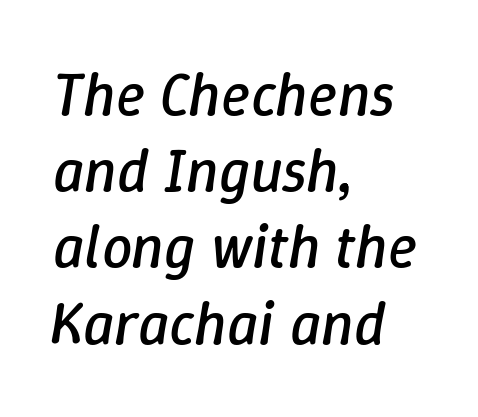
{"italic": "yes", "lean": "right", "slant_degrees": 9, "bold": "no", "weight": "regular", "width": "normal", "stroke_contrast": "low", "x_height": "medium", "monospaced": "no", "underline": "no", "align": "left", "line_spacing": "normal", "line_spacing_ratio": 1.25, "letter_spacing": "normal", "letter_spacing_em": 0.0, "glyph_px": 61}
